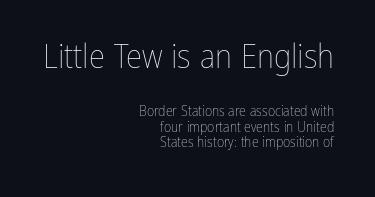
The lines in this sample share a right terminus and differ only in where they begin. Successive baselines arrive quickly, one right under another. The lettering holds an erect, upright posture throughout. These lines are rendered in a variable-pitch font. The weight tops out at a normal text grade.
